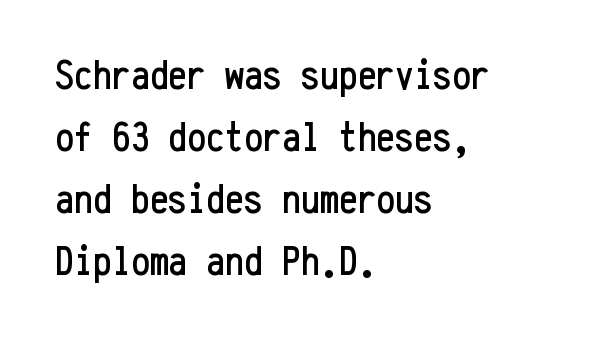
{"serif": "no", "italic": "no", "width": "condensed", "stroke_contrast": "low", "x_height": "medium", "monospaced": "yes", "underline": "no", "align": "left", "line_spacing": "normal", "line_spacing_ratio": 1.48, "letter_spacing": "normal", "letter_spacing_em": 0.0, "glyph_px": 42}
